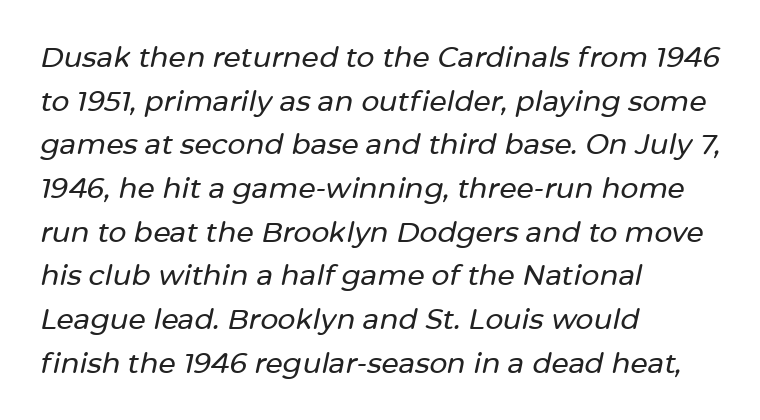
Q: Is the text italic (slanted)? A: Yes, it leans right by about 12 degrees.
Q: Is the text underlined? A: No.
Q: How is the paragraph aligned? A: Left-aligned.
Q: Is the spacing between letters normal or unusually wide? A: Normal.
Q: Is the spacing between lines tight, normal or loose? A: Normal.
Q: Width (condensed, normal, or wide)? A: Normal.
Q: Stroke contrast? A: Low.
Q: x-height? A: Medium.
Q: Monospaced? A: No.
